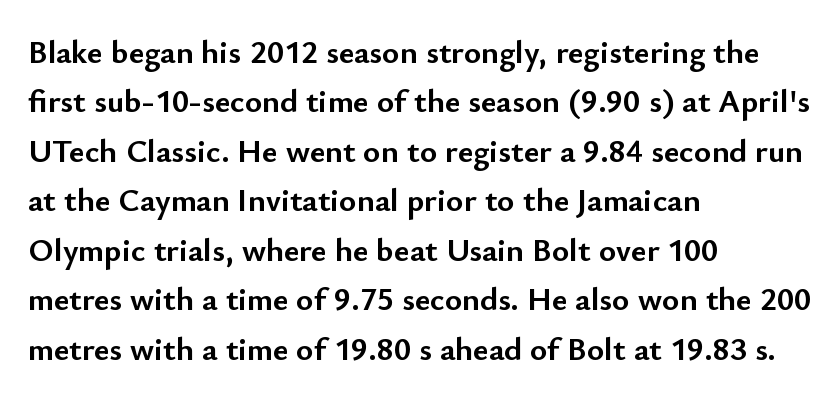
Q: Is the text bold? A: Yes.
Q: Is the text italic (slanted)? A: No, it is upright.
Q: Is the typeface a serif or a sans-serif typeface? A: Sans-serif.
Q: Is the text underlined? A: No.
Q: How is the paragraph aligned? A: Left-aligned.
Q: Is the spacing between letters normal or unusually wide? A: Normal.
Q: Is the spacing between lines tight, normal or loose? A: Normal.
Q: Width (condensed, normal, or wide)? A: Normal.
Q: Stroke contrast? A: Low.
Q: x-height? A: Small.
Q: Monospaced? A: No.
